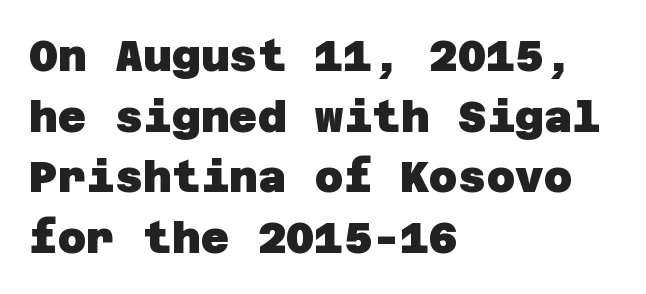
The characters look thick and weighty, a clear bold. What's the leading like? Ordinary, nothing unusual. Just letters on the line, the space beneath them empty. Letterform terminals end flat and unadorned throughout the passage.
